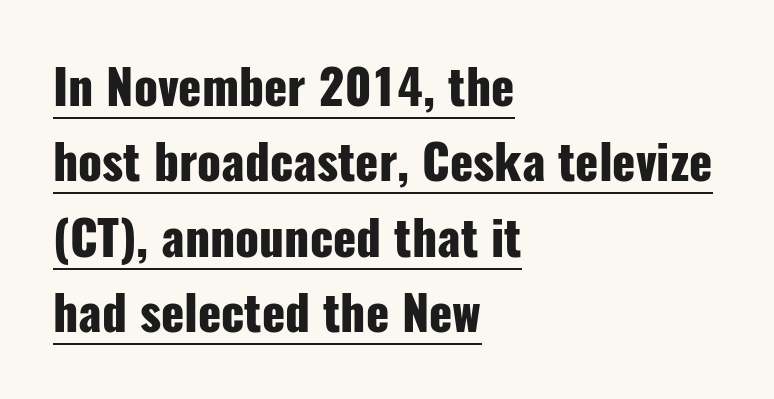
Q: Is the text bold? A: Yes.
Q: Is the text italic (slanted)? A: No, it is upright.
Q: Is the typeface a serif or a sans-serif typeface? A: Sans-serif.
Q: Is the text underlined? A: Yes.
Q: How is the paragraph aligned? A: Left-aligned.
Q: Is the spacing between letters normal or unusually wide? A: Normal.
Q: Is the spacing between lines tight, normal or loose? A: Normal.
Q: Width (condensed, normal, or wide)? A: Condensed.
Q: Stroke contrast? A: Low.
Q: x-height? A: Medium.
Q: Monospaced? A: No.
